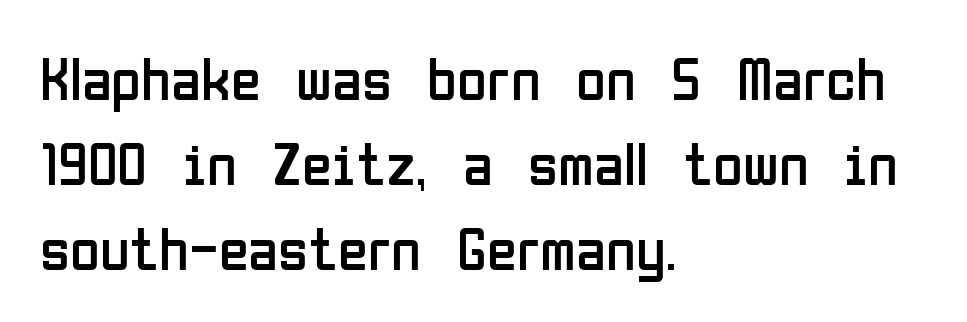
The rendering anchors every line to the left-hand side. Note the varied advance widths — an 'i' is clearly narrower than an 'm'. The characters are drawn with everyday or finer stroke widths. The passage shown stacks its lines at a standard gap. Is this a sans? Yes — the strokes have no serifs. Beneath every word, the page is bare.
